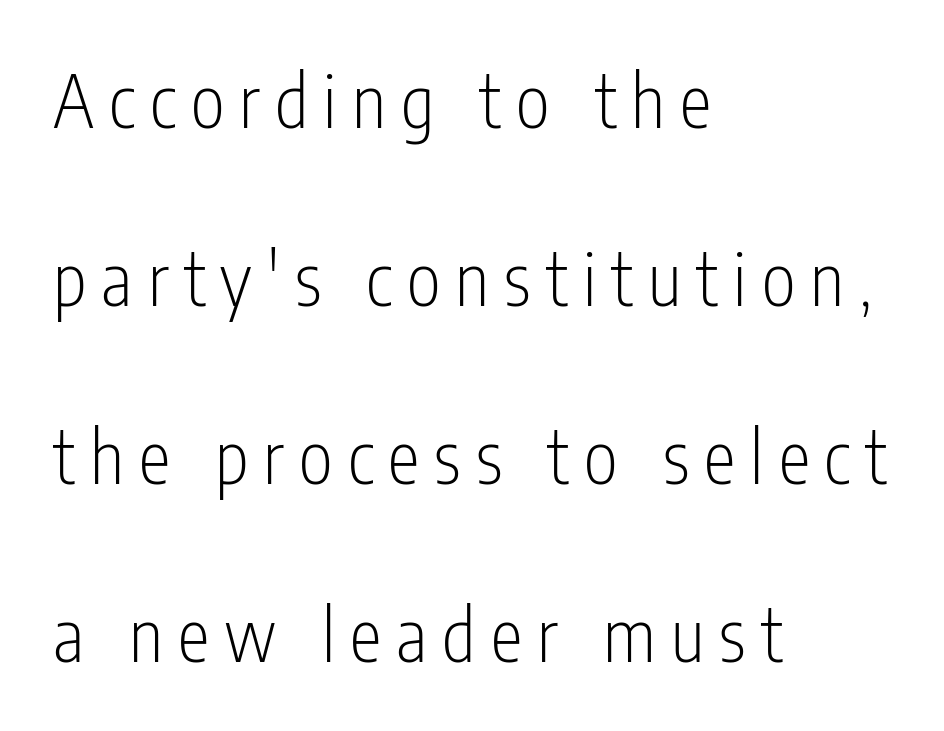
The weight tops out at a normal text grade. In CSS terms this would be text-align: left. Anything drawn beneath the words? Only blank space. The letters are spread apart with noticeably loose tracking.
